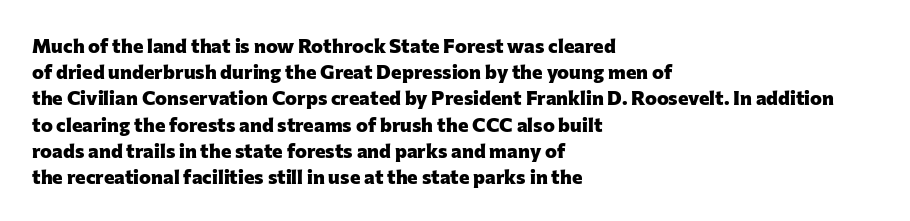
Leftover space on each line is placed entirely after the last word. Honestly, the row spacing looks completely unremarkable. This sample uses an upright cut, with every glyph sitting square on the baseline. A typesetter would call this zero additional tracking. Check the space under the baseline: it is left empty.
